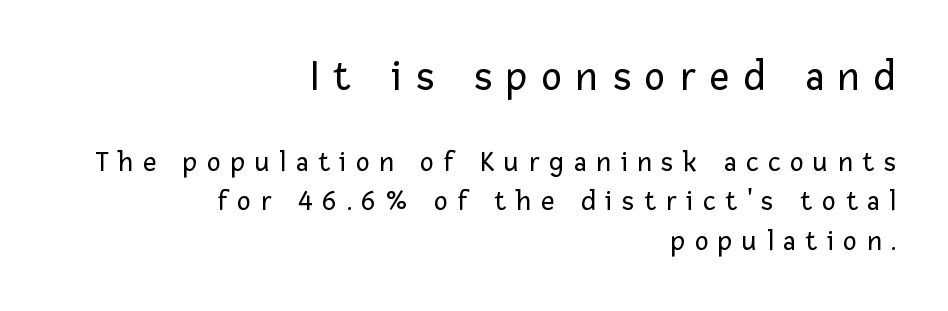
Letters have the restrained weight of plain body copy at most. Each row of text sits above clean, open space. Typesetter's note — upper block bumped up in size, lower block left smaller. Ascenders rise straight up at ninety degrees. Where is the straight margin? On the right.
